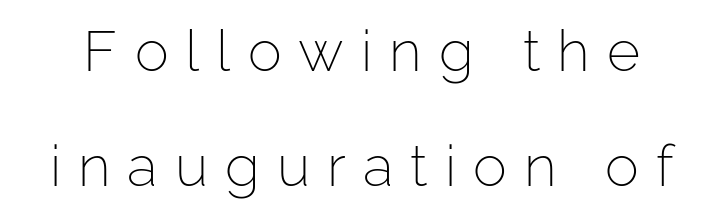
The image shows 57 px light sans-serif type, upright; set loose line spacing (2.02x), unusually wide letter spacing (+0.3 em), not underlined; low stroke contrast and a medium x-height.
